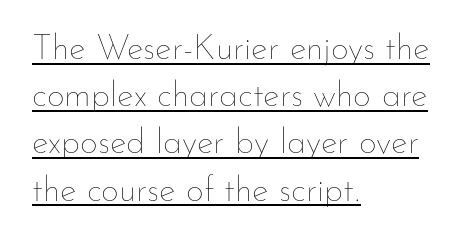
The image shows 35 px thin type, upright; set left-aligned, normal line spacing (1.35x), normal letter spacing, underlined; low stroke contrast and a small x-height.
